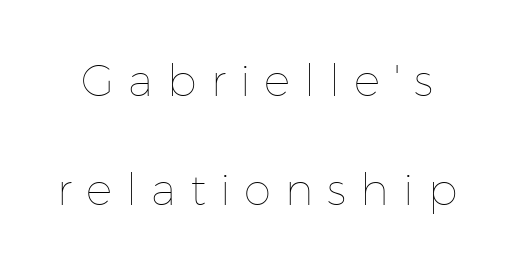
The image shows 44 px thin type, upright; set loose line spacing (2.47x), unusually wide letter spacing (+0.32 em), not underlined; low stroke contrast and a medium x-height.
